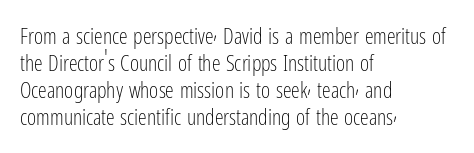
The image shows 22 px text type, upright; set left-aligned, line spacing 1.23x, normal letter spacing, not underlined.
